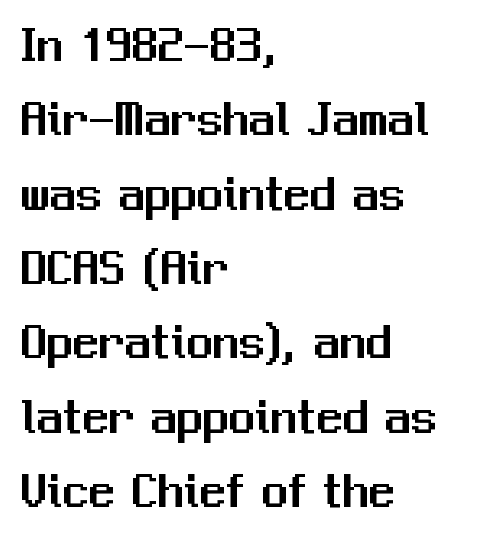
{"serif": "no", "italic": "no", "width": "normal", "stroke_contrast": "medium", "x_height": "medium", "monospaced": "no", "underline": "no", "align": "left", "line_spacing": "normal", "line_spacing_ratio": 1.43, "letter_spacing": "normal", "letter_spacing_em": 0.0, "glyph_px": 52}
